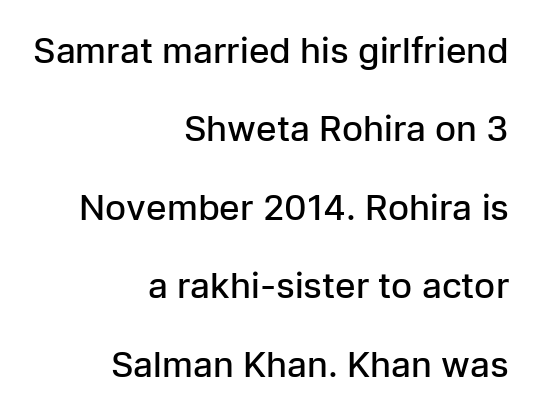
The image shows 35 px semibold sans-serif type, upright; set right-aligned, loose line spacing (2.24x), normal letter spacing, not underlined; low stroke contrast and a medium x-height.
